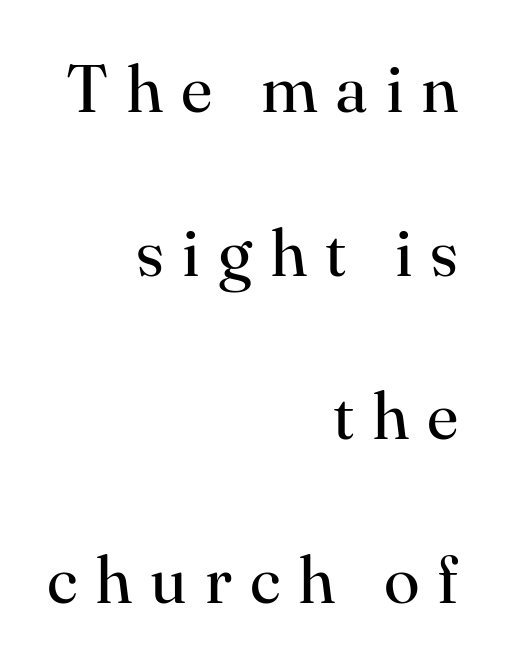
Q: Is the text bold? A: No.
Q: Is the text italic (slanted)? A: No, it is upright.
Q: Is the typeface a serif or a sans-serif typeface? A: Serif.
Q: Is the text underlined? A: No.
Q: How is the paragraph aligned? A: Right-aligned.
Q: Is the spacing between letters normal or unusually wide? A: Unusually wide.
Q: Is the spacing between lines tight, normal or loose? A: Loose.
Q: Width (condensed, normal, or wide)? A: Normal.
Q: Stroke contrast? A: High.
Q: x-height? A: Small.
Q: Monospaced? A: No.
